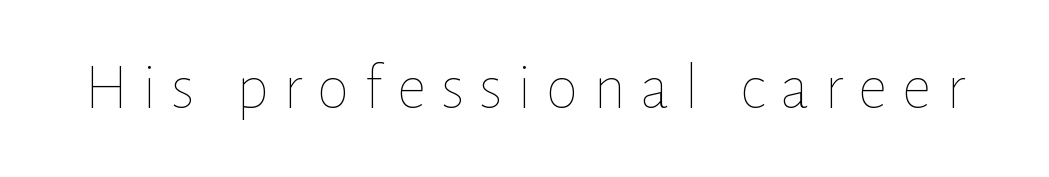
Q: Is the text bold? A: No.
Q: Is the text italic (slanted)? A: No, it is upright.
Q: Is the text underlined? A: No.
Q: Is the spacing between letters normal or unusually wide? A: Unusually wide.
Q: Width (condensed, normal, or wide)? A: Normal.
Q: Stroke contrast? A: Low.
Q: x-height? A: Medium.
Q: Monospaced? A: No.
